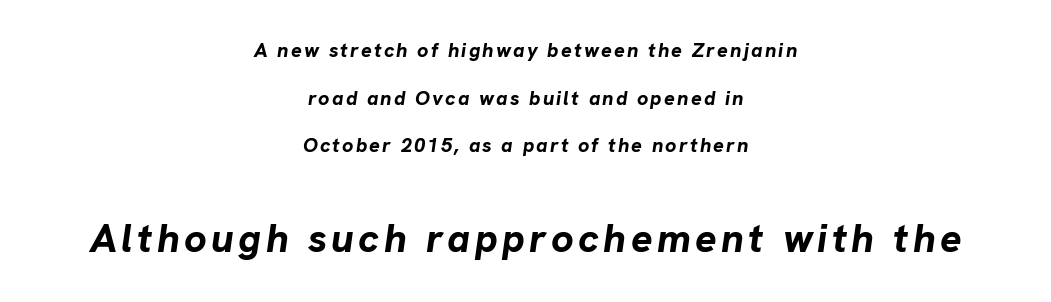
{"italic": "yes", "lean": "right", "slant_degrees": 8, "bold": "yes", "weight": "bold", "width": "normal", "stroke_contrast": "low", "x_height": "medium", "monospaced": "no", "underline": "no", "align": "center", "line_spacing": "loose", "line_spacing_ratio": 2.38, "larger_block": "second", "size_ratio": 2.0, "glyph_px": 40}
